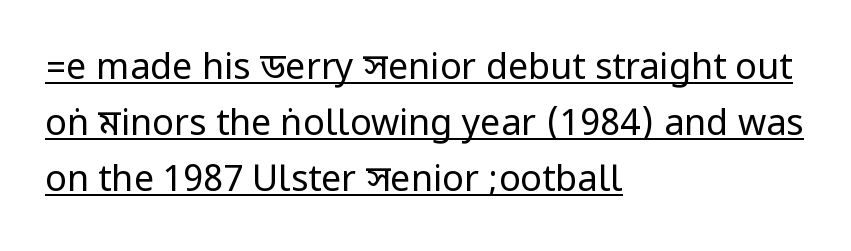
Q: Is the text bold? A: No.
Q: Is the text italic (slanted)? A: No, it is upright.
Q: Is the typeface a serif or a sans-serif typeface? A: Sans-serif.
Q: Is the text underlined? A: Yes.
Q: How is the paragraph aligned? A: Left-aligned.
Q: Is the spacing between letters normal or unusually wide? A: Normal.
Q: Is the spacing between lines tight, normal or loose? A: Normal.
Q: Width (condensed, normal, or wide)? A: Condensed.
Q: Stroke contrast? A: Low.
